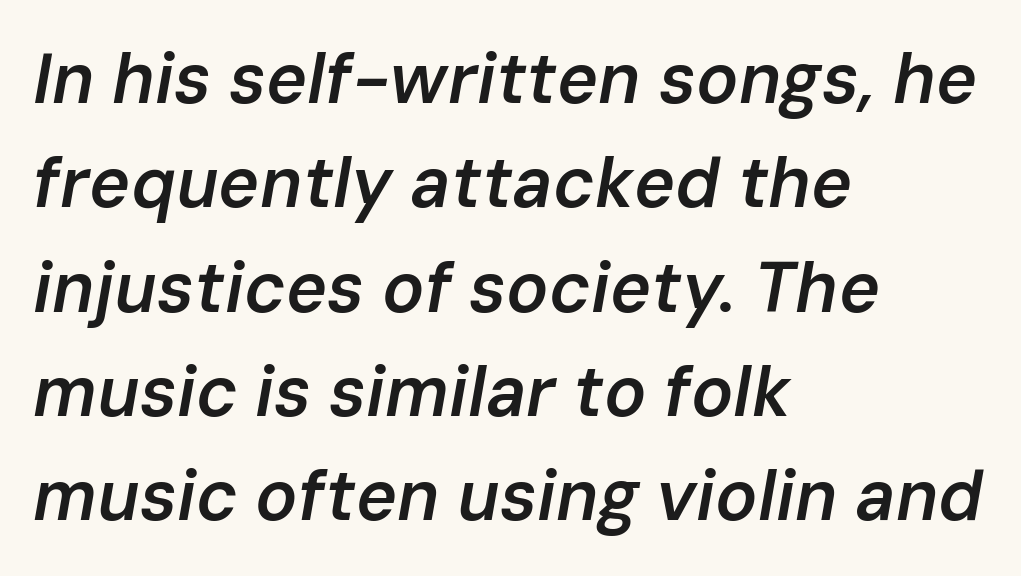
The image shows 70 px semibold type, italic (leaning right); set left-aligned, normal line spacing (1.49x), normal letter spacing, not underlined; low stroke contrast and a medium x-height.
